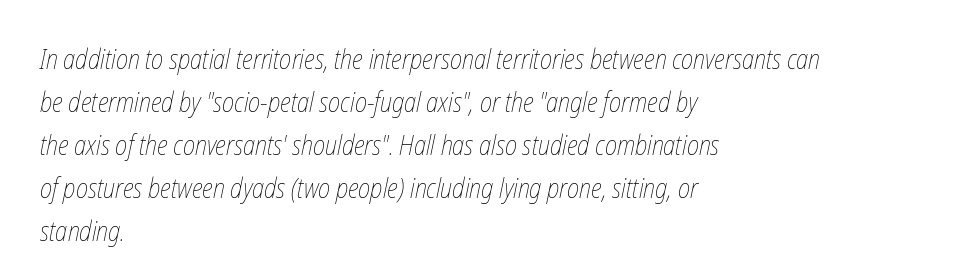
{"bold": "no", "underline": "no", "align": "left", "line_spacing": "normal", "line_spacing_ratio": 1.59, "letter_spacing": "normal", "letter_spacing_em": 0.0, "glyph_px": 27}
